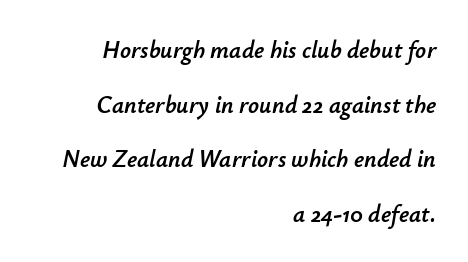
This rendering uses right alignment, leaving the left contour irregular. Anything drawn beneath the words? Only blank space. The letters sit at their default tracking, neither squeezed nor spread. A typesetter would mark this as italic. Line spacing here is loose.
